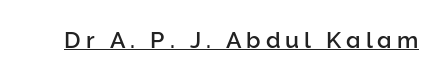
Substantial extra tracking has been applied to these lines. Do the letters lean? They stand straight. Somebody hit Ctrl+U on this one — the words are underlined.
